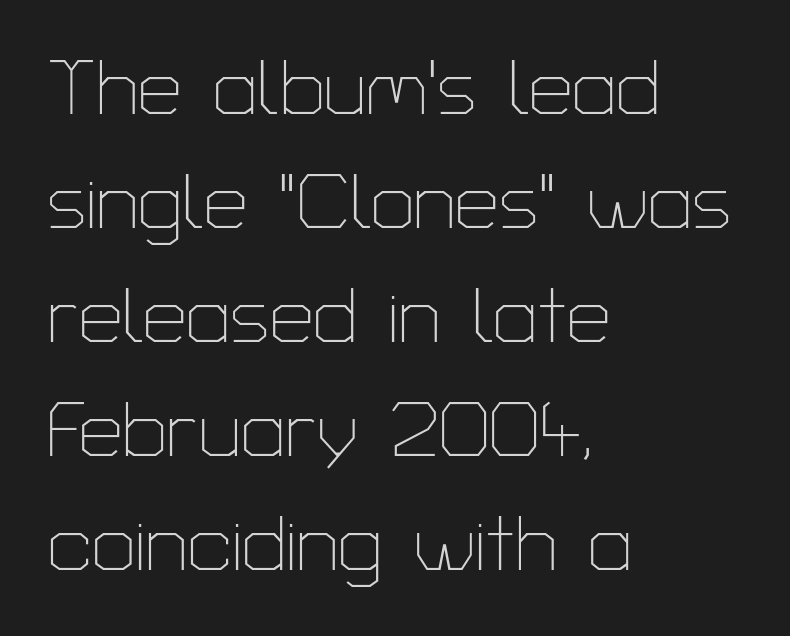
Caption: face not bold, strokes unweighted. Unlike italic type, these characters show no tilt at all. Decoration check: the copy has no underline. The space between consecutive lines is moderate. This is sans-serif lettering, the kind often seen on screens and signage. Think of a printed novel: that variable character pitch is what you see here.
